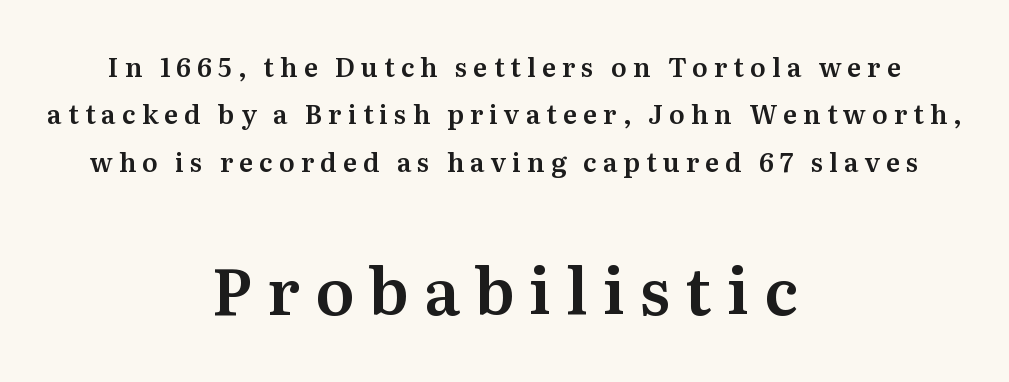
The image shows 64 px serif type, upright; set centered, line spacing 1.82x, unusually wide letter spacing (+0.23 em), not underlined; the second (bottom) block is 2.46x larger; medium stroke contrast and a medium x-height.
